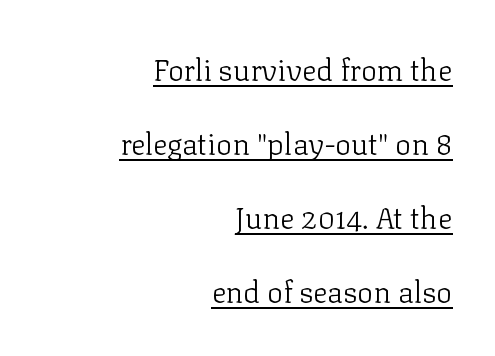
The image shows 30 px light serif type, upright; set right-aligned, loose line spacing (2.47x), normal letter spacing, underlined; low stroke contrast and a medium x-height.
